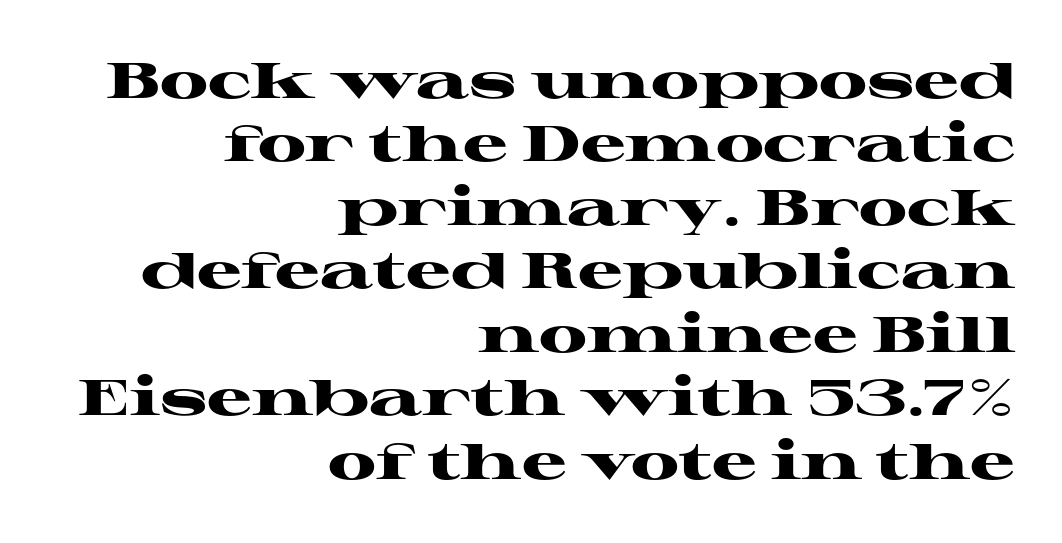
Ascenders rise straight up at ninety degrees. Think of a printed novel: that variable character pitch is what you see here. Each new line begins a customary step beneath the previous one. The rag falls on the left side of this text block. Stroke thickness is high; the sample reads as a true bold. The letters carry serifs — small finishing strokes at the ends of their stems.
